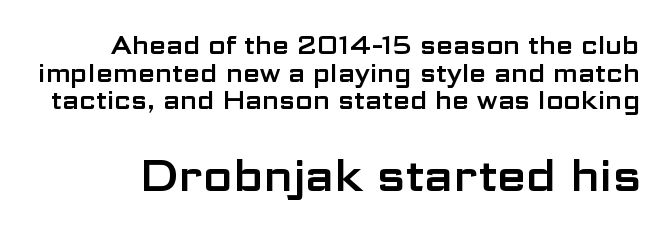
Q: Is the text italic (slanted)? A: No, it is upright.
Q: Is the typeface a serif or a sans-serif typeface? A: Sans-serif.
Q: Is the text underlined? A: No.
Q: Is the spacing between letters normal or unusually wide? A: Normal.
Q: Is the spacing between lines tight, normal or loose? A: Tight.
Q: Which block of text is set in a larger size, the first (top) or the second (bottom)? A: The second (bottom) one.
Q: Width (condensed, normal, or wide)? A: Wide.
Q: Stroke contrast? A: Low.
Q: x-height? A: Medium.
Q: Monospaced? A: No.
